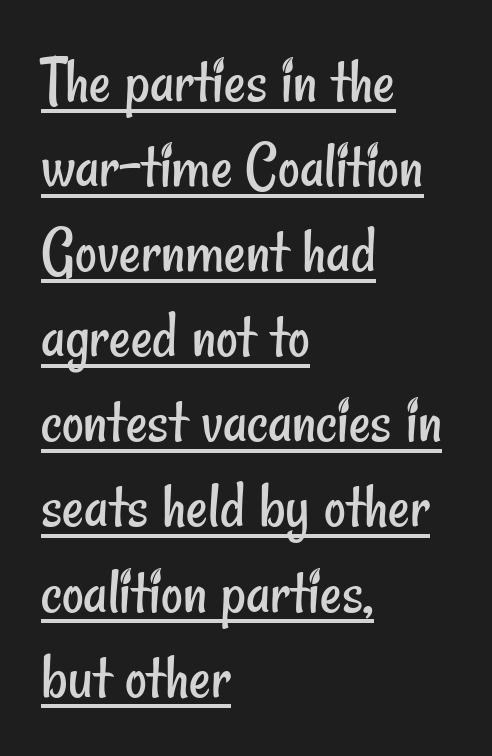
Q: Is the text bold? A: No.
Q: Is the typeface a serif or a sans-serif typeface? A: Sans-serif.
Q: Is the text underlined? A: Yes.
Q: How is the paragraph aligned? A: Left-aligned.
Q: Is the spacing between letters normal or unusually wide? A: Normal.
Q: Is the spacing between lines tight, normal or loose? A: Normal.
Q: Width (condensed, normal, or wide)? A: Condensed.
Q: Stroke contrast? A: Low.
Q: x-height? A: Small.
Q: Monospaced? A: No.
